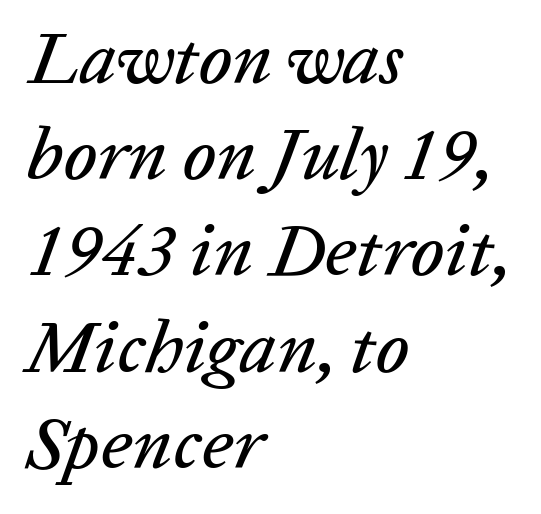
Horizontal alignment here is leftward, the default for most running prose. These lines are rendered in a variable-pitch font. Normally led — the rows are evenly, conventionally spaced. Posture: slanted.
